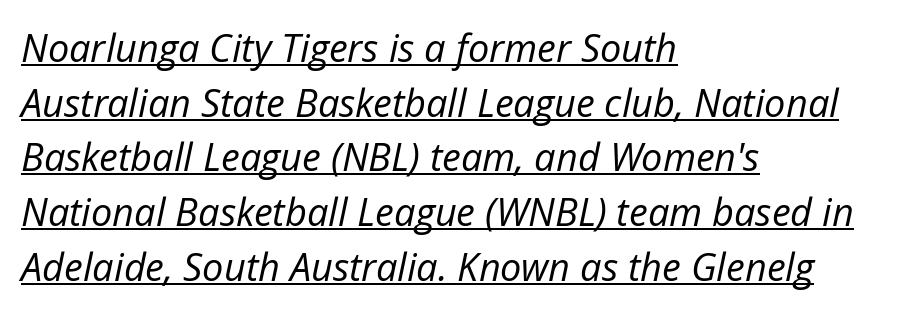
The image shows 38 px regular-weight type, italic (leaning right); set left-aligned, normal line spacing (1.44x), normal letter spacing, underlined; low stroke contrast and a medium x-height.
